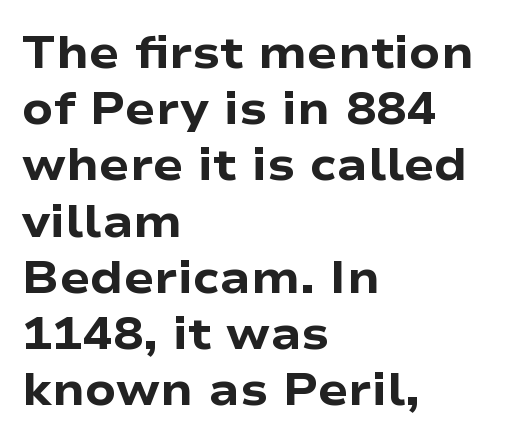
Q: Is the text bold? A: Yes.
Q: Is the text italic (slanted)? A: No, it is upright.
Q: Is the typeface a serif or a sans-serif typeface? A: Sans-serif.
Q: Is the text underlined? A: No.
Q: How is the paragraph aligned? A: Left-aligned.
Q: Is the spacing between letters normal or unusually wide? A: Normal.
Q: Is the spacing between lines tight, normal or loose? A: Normal.
Q: Width (condensed, normal, or wide)? A: Wide.
Q: Stroke contrast? A: Low.
Q: x-height? A: Medium.
Q: Monospaced? A: No.
